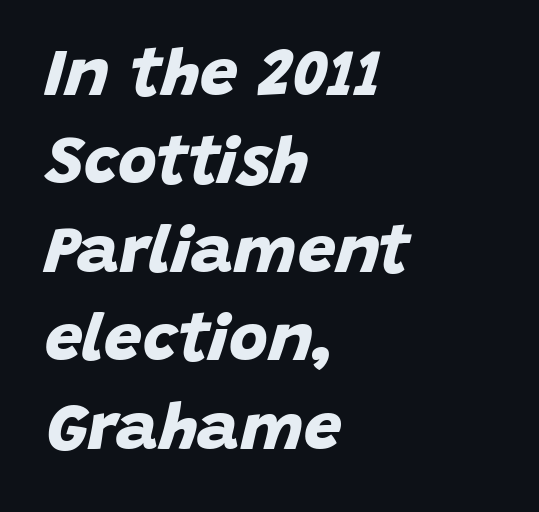
The image shows 67 px bold sans-serif type; set left-aligned, normal line spacing (1.32x), normal letter spacing, not underlined; low stroke contrast and a large x-height.
